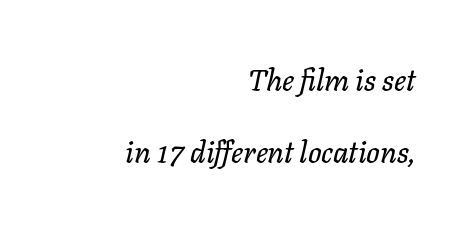
The image shows 30 px text type, italic (leaning right); set right-aligned, loose line spacing (2.41x), normal letter spacing, not underlined; low stroke contrast and a medium x-height.
